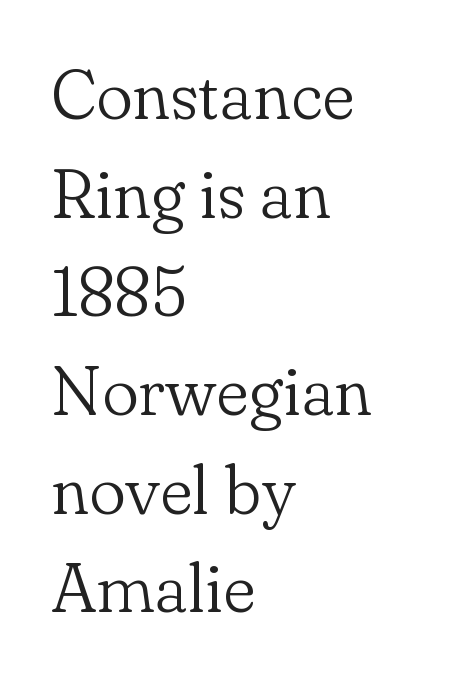
Q: Is the text bold? A: No.
Q: Is the text italic (slanted)? A: No, it is upright.
Q: Is the typeface a serif or a sans-serif typeface? A: Serif.
Q: Is the text underlined? A: No.
Q: How is the paragraph aligned? A: Left-aligned.
Q: Is the spacing between letters normal or unusually wide? A: Normal.
Q: Is the spacing between lines tight, normal or loose? A: Normal.
Q: Width (condensed, normal, or wide)? A: Normal.
Q: Stroke contrast? A: Low.
Q: x-height? A: Small.
Q: Monospaced? A: No.
